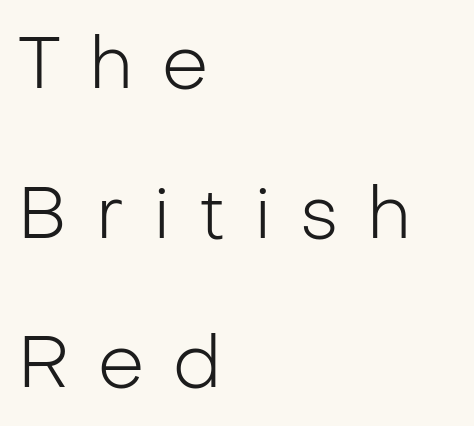
The image shows 73 px light sans-serif type, upright; set left-aligned, loose line spacing (2.05x), unusually wide letter spacing (+0.39 em), not underlined; low stroke contrast and a medium x-height.
